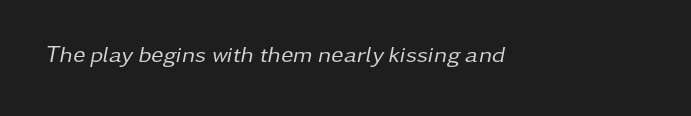
The strokes carry an ordinary text weight at most. Has an underline been added? It has not. Tracking here is standard; glyphs follow each other at the usual distance. Posture: slanted.
